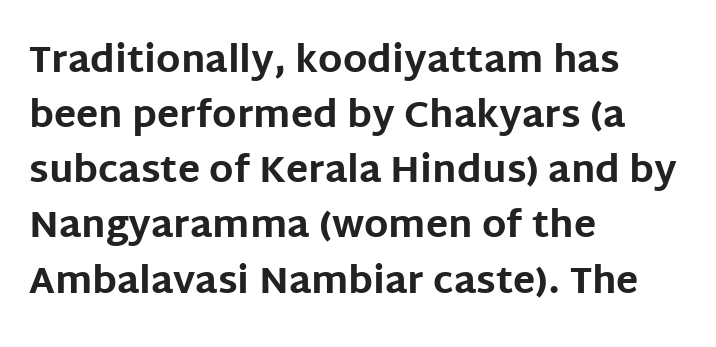
Q: Is the text bold? A: Yes.
Q: Is the text italic (slanted)? A: No, it is upright.
Q: Is the typeface a serif or a sans-serif typeface? A: Sans-serif.
Q: Is the text underlined? A: No.
Q: How is the paragraph aligned? A: Left-aligned.
Q: Is the spacing between letters normal or unusually wide? A: Normal.
Q: Is the spacing between lines tight, normal or loose? A: Normal.
Q: Width (condensed, normal, or wide)? A: Normal.
Q: Stroke contrast? A: Low.
Q: x-height? A: Large.
Q: Monospaced? A: No.
